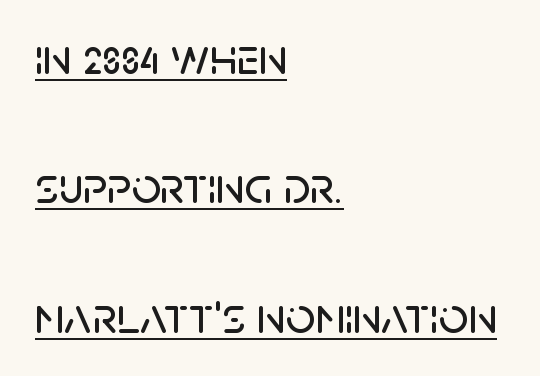
{"serif": "no", "italic": "no", "width": "normal", "stroke_contrast": "low", "x_height": "large", "monospaced": "no", "underline": "yes", "align": "left", "line_spacing": "loose", "line_spacing_ratio": 2.49, "letter_spacing": "normal", "letter_spacing_em": 0.0, "glyph_px": 52}
